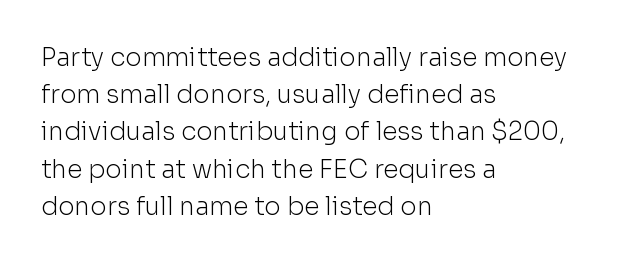
Q: Is the text bold? A: No.
Q: Is the text italic (slanted)? A: No, it is upright.
Q: Is the text underlined? A: No.
Q: How is the paragraph aligned? A: Left-aligned.
Q: Is the spacing between letters normal or unusually wide? A: Normal.
Q: Is the spacing between lines tight, normal or loose? A: Normal.
